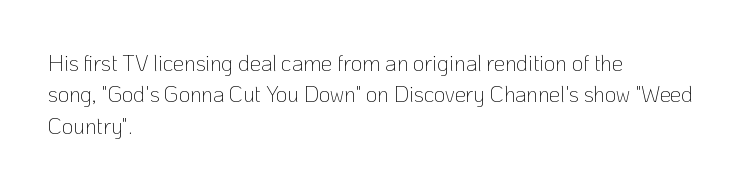
{"italic": "no", "bold": "no", "underline": "no", "align": "left", "line_spacing": "normal", "line_spacing_ratio": 1.43, "letter_spacing": "normal", "letter_spacing_em": 0.0, "glyph_px": 22}
